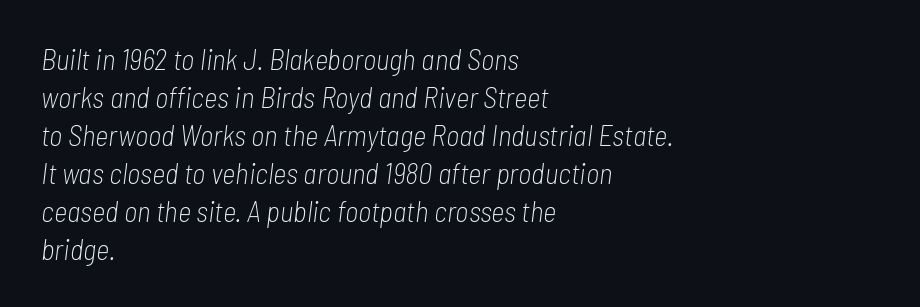
Q: Is the text bold? A: No.
Q: Is the text italic (slanted)? A: Yes, it leans right by about 7 degrees.
Q: Is the text underlined? A: No.
Q: How is the paragraph aligned? A: Left-aligned.
Q: Is the spacing between letters normal or unusually wide? A: Normal.
Q: Is the spacing between lines tight, normal or loose? A: Normal.
Q: Width (condensed, normal, or wide)? A: Condensed.
Q: Stroke contrast? A: Low.
Q: x-height? A: Medium.
Q: Monospaced? A: No.
